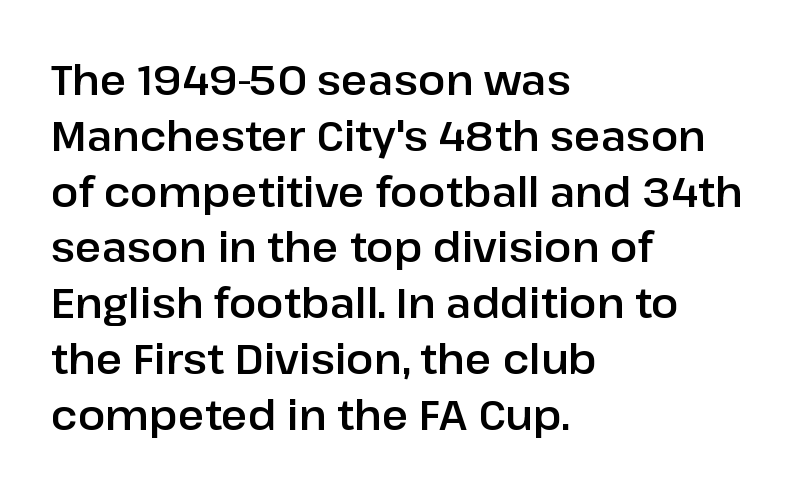
Q: Is the text italic (slanted)? A: No, it is upright.
Q: Is the typeface a serif or a sans-serif typeface? A: Sans-serif.
Q: Is the text underlined? A: No.
Q: How is the paragraph aligned? A: Left-aligned.
Q: Is the spacing between letters normal or unusually wide? A: Normal.
Q: Is the spacing between lines tight, normal or loose? A: Normal.
Q: Width (condensed, normal, or wide)? A: Normal.
Q: Stroke contrast? A: Low.
Q: x-height? A: Medium.
Q: Monospaced? A: No.
